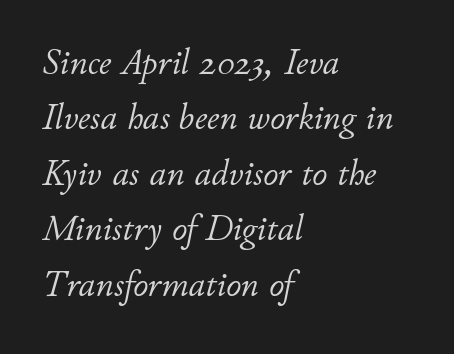
The image shows 37 px light type, italic (leaning right); set left-aligned, normal line spacing (1.5x), normal letter spacing, not underlined; low stroke contrast and a small x-height.
